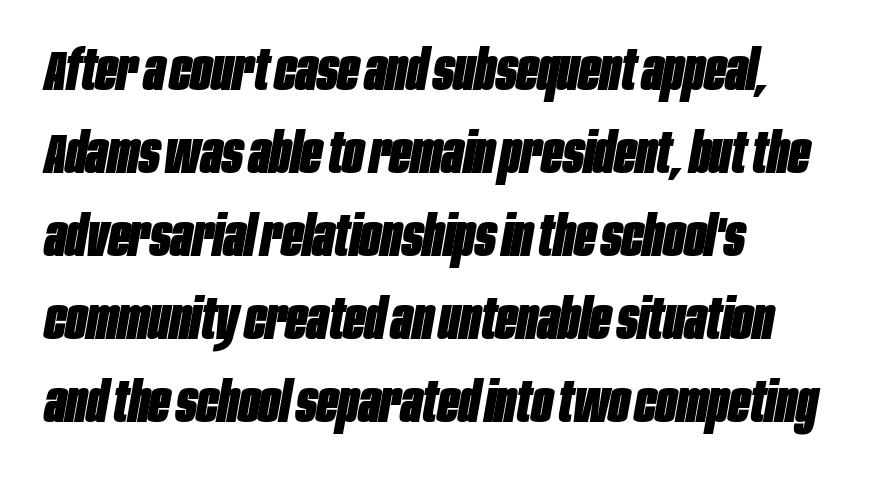
{"italic": "yes", "lean": "right", "slant_degrees": 10, "bold": "yes", "weight": "heavy", "width": "condensed", "stroke_contrast": "low", "x_height": "large", "monospaced": "no", "underline": "no", "align": "left", "line_spacing": "normal", "line_spacing_ratio": 1.48, "letter_spacing": "normal", "letter_spacing_em": 0.0, "glyph_px": 56}
